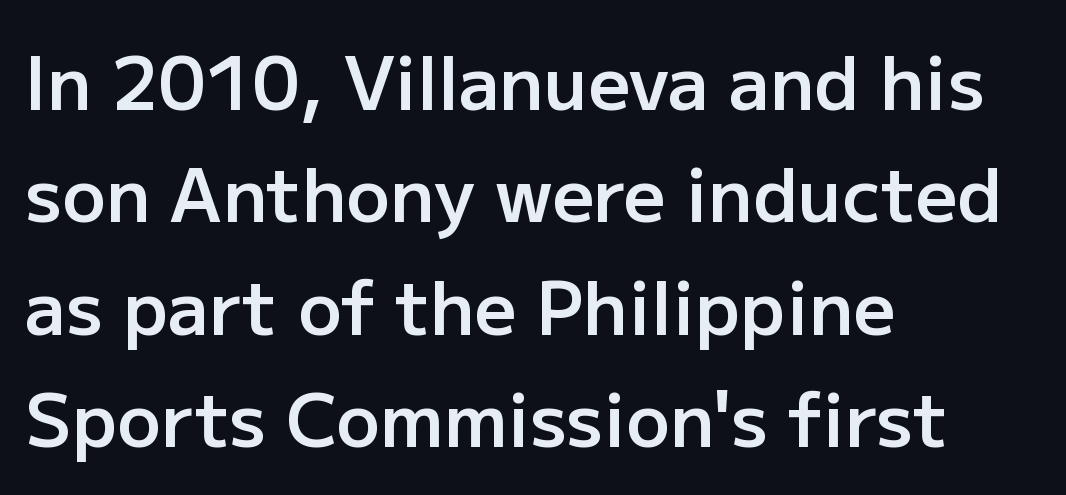
Q: Is the text bold? A: Semi-bold.
Q: Is the text italic (slanted)? A: No, it is upright.
Q: Is the typeface a serif or a sans-serif typeface? A: Sans-serif.
Q: Is the text underlined? A: No.
Q: How is the paragraph aligned? A: Left-aligned.
Q: Is the spacing between letters normal or unusually wide? A: Normal.
Q: Is the spacing between lines tight, normal or loose? A: Normal.
Q: Width (condensed, normal, or wide)? A: Normal.
Q: Stroke contrast? A: Low.
Q: x-height? A: Medium.
Q: Monospaced? A: No.
